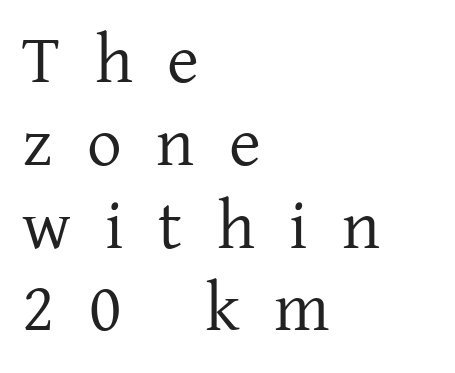
{"serif": "yes", "italic": "no", "bold": "no", "weight": "regular", "width": "normal", "stroke_contrast": "low", "x_height": "medium", "monospaced": "no", "underline": "no", "align": "left", "line_spacing_ratio": 1.2, "letter_spacing": "wide", "letter_spacing_em": 0.5, "glyph_px": 69}
